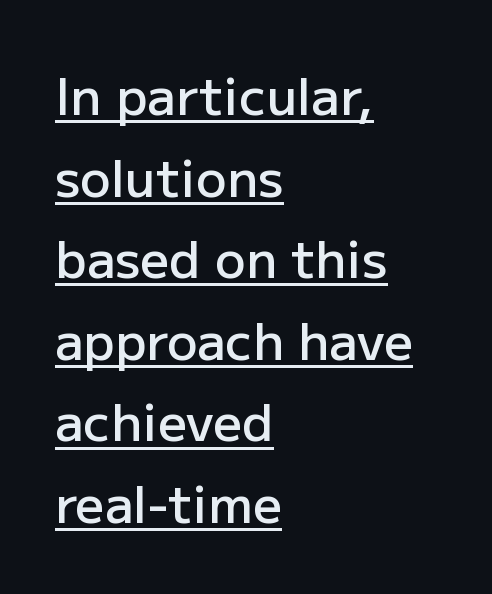
{"serif": "no", "italic": "no", "bold": "semi", "weight": "semibold", "width": "normal", "stroke_contrast": "low", "x_height": "medium", "monospaced": "no", "underline": "yes", "align": "left", "line_spacing": "normal", "line_spacing_ratio": 1.6, "letter_spacing": "normal", "letter_spacing_em": 0.0, "glyph_px": 51}
